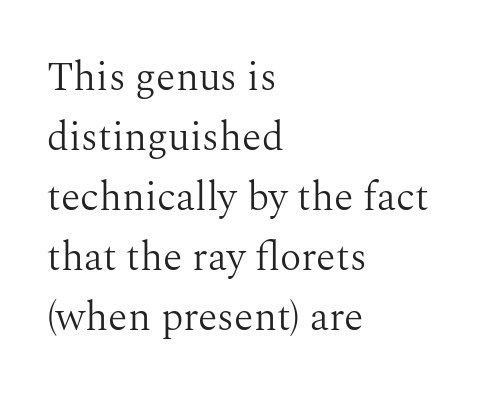
{"serif": "yes", "italic": "no", "bold": "no", "weight": "light", "width": "normal", "stroke_contrast": "medium", "x_height": "medium", "monospaced": "no", "underline": "no", "align": "left", "line_spacing": "normal", "line_spacing_ratio": 1.5, "letter_spacing": "normal", "letter_spacing_em": 0.0, "glyph_px": 40}
